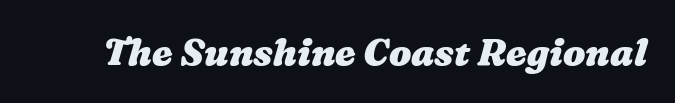
{"bold": "yes", "weight": "heavy", "width": "wide", "stroke_contrast": "medium", "x_height": "medium", "monospaced": "no", "underline": "no", "letter_spacing": "normal", "letter_spacing_em": 0.0, "glyph_px": 37}
